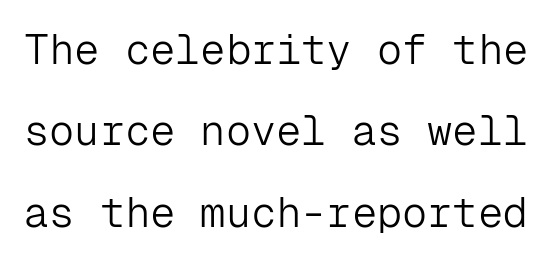
Tracking value appears to be zero — textbook default spacing. Regarding serifs, this sample does without them. The passage shown is not bold in any degree. Decoration check: the copy has no underline. This block would shrink considerably if given ordinary leading; it's expanded now. You could count columns in this text — the font is strictly monospaced.
